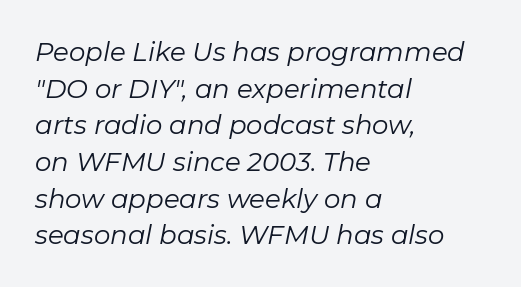
The image shows 26 px text type, italic (leaning right); set left-aligned, normal line spacing (1.41x), normal letter spacing, not underlined.
